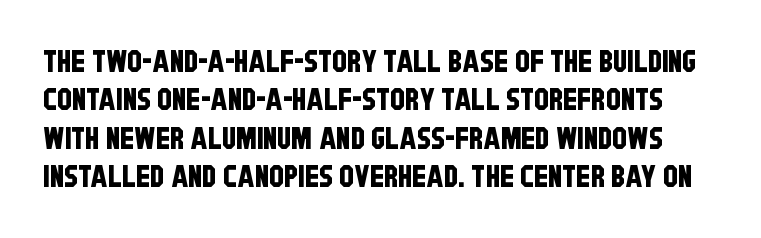
{"serif": "no", "width": "condensed", "stroke_contrast": "low", "x_height": "large", "monospaced": "no", "underline": "no", "line_spacing": "normal", "line_spacing_ratio": 1.28, "letter_spacing": "normal", "letter_spacing_em": 0.0, "glyph_px": 30}
